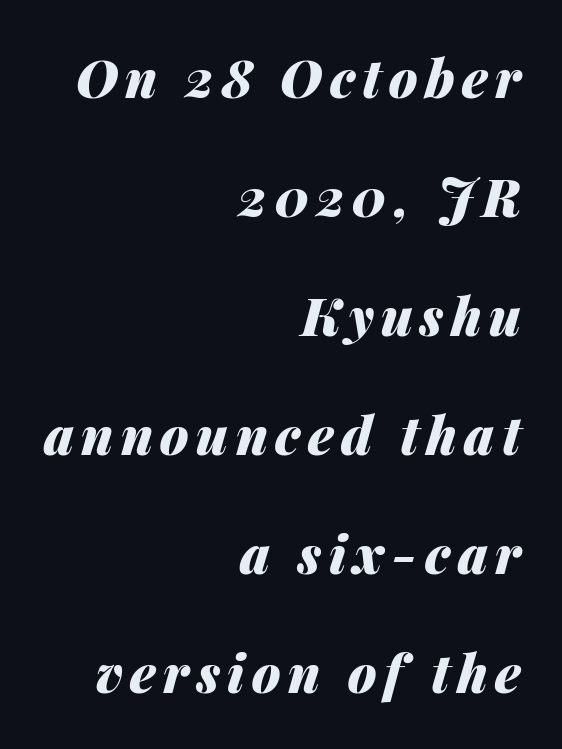
{"italic": "yes", "lean": "right", "slant_degrees": 14, "bold": "yes", "weight": "heavy", "width": "normal", "stroke_contrast": "medium", "x_height": "medium", "monospaced": "no", "underline": "no", "align": "right", "line_spacing": "loose", "line_spacing_ratio": 2.29, "glyph_px": 52}
